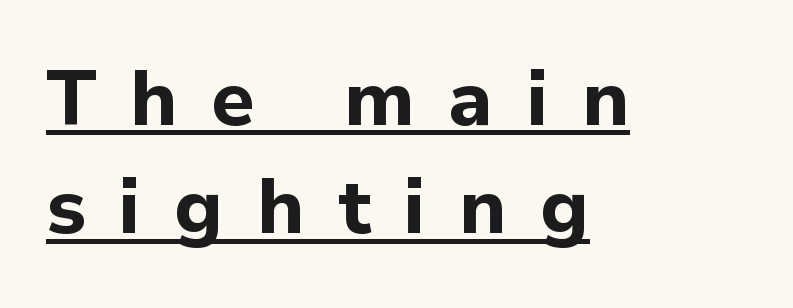
Q: Is the text bold? A: Yes.
Q: Is the text italic (slanted)? A: No, it is upright.
Q: Is the typeface a serif or a sans-serif typeface? A: Sans-serif.
Q: Is the text underlined? A: Yes.
Q: How is the paragraph aligned? A: Left-aligned.
Q: Is the spacing between letters normal or unusually wide? A: Unusually wide.
Q: Is the spacing between lines tight, normal or loose? A: Normal.
Q: Width (condensed, normal, or wide)? A: Normal.
Q: Stroke contrast? A: Low.
Q: x-height? A: Medium.
Q: Monospaced? A: No.
